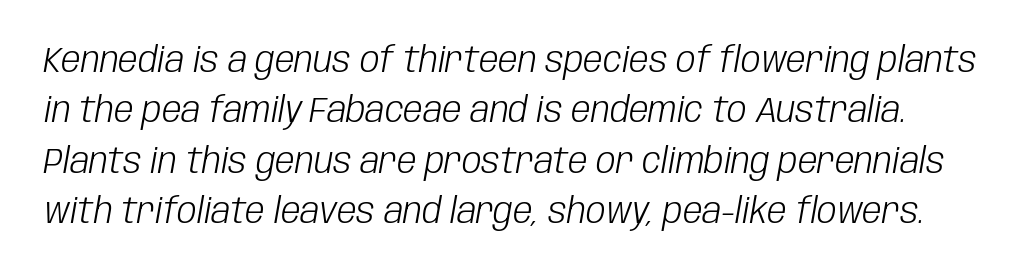
The image shows 35 px light, condensed type, italic (leaning right); set normal line spacing (1.44x), normal letter spacing, not underlined; low stroke contrast and a large x-height.
